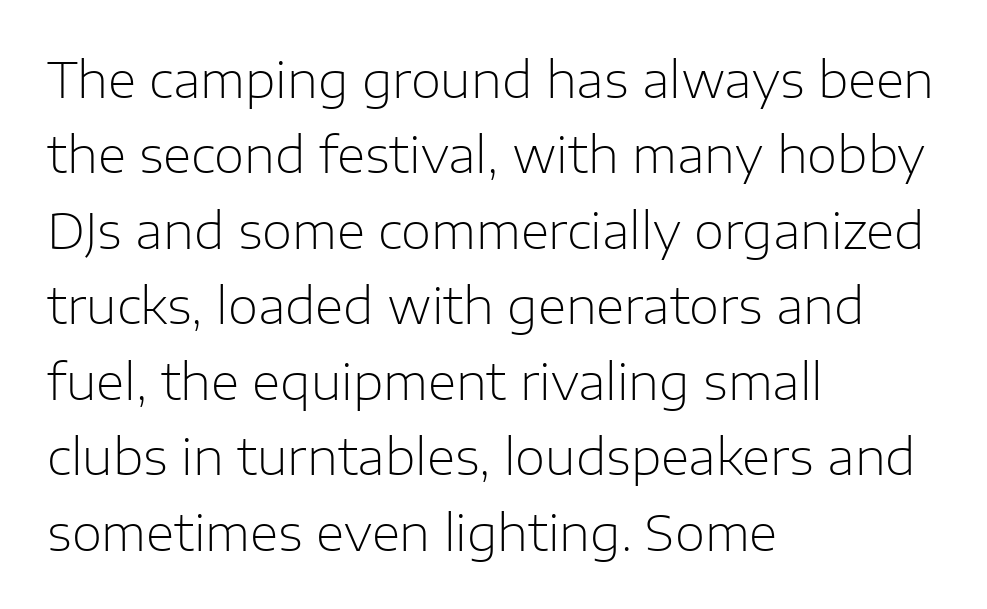
The axis of the letterforms is exactly vertical. Stem width sits at or under what a default text font uses. Normally led — the rows are evenly, conventionally spaced. These lines are composed in type without serifs. Nobody touched the tracking dial on this one.
